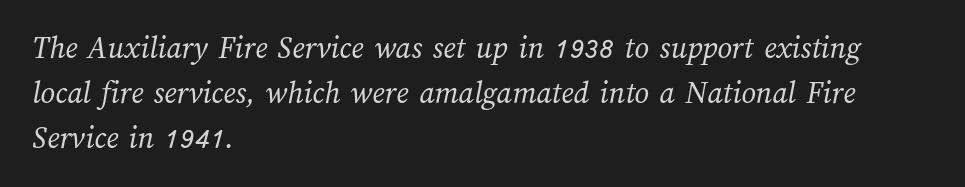
Q: Is the text bold? A: No.
Q: Is the text underlined? A: No.
Q: How is the paragraph aligned? A: Left-aligned.
Q: Is the spacing between letters normal or unusually wide? A: Normal.
Q: Is the spacing between lines tight, normal or loose? A: Normal.
Q: Width (condensed, normal, or wide)? A: Normal.
Q: Stroke contrast? A: Medium.
Q: x-height? A: Medium.
Q: Monospaced? A: No.
